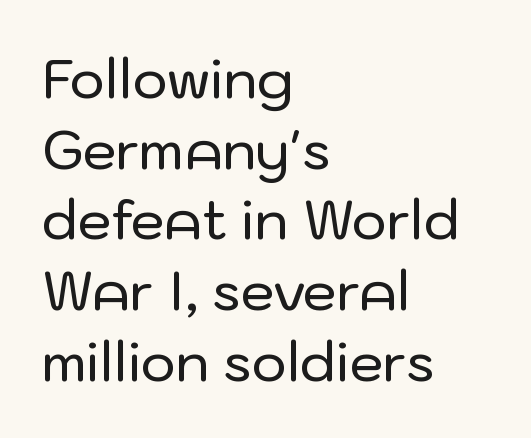
{"serif": "no", "italic": "no", "width": "normal", "stroke_contrast": "low", "x_height": "medium", "monospaced": "no", "underline": "no", "align": "left", "line_spacing": "normal", "line_spacing_ratio": 1.31, "letter_spacing": "normal", "letter_spacing_em": 0.0, "glyph_px": 54}
